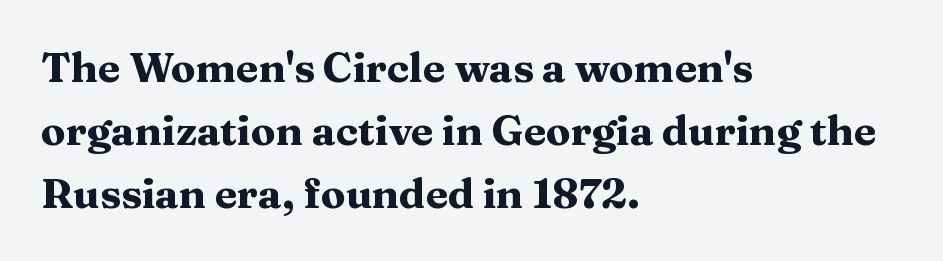
Q: Is the text bold? A: Yes.
Q: Is the text italic (slanted)? A: No, it is upright.
Q: Is the typeface a serif or a sans-serif typeface? A: Serif.
Q: Is the text underlined? A: No.
Q: How is the paragraph aligned? A: Left-aligned.
Q: Is the spacing between letters normal or unusually wide? A: Normal.
Q: Is the spacing between lines tight, normal or loose? A: Normal.
Q: Width (condensed, normal, or wide)? A: Wide.
Q: Stroke contrast? A: Medium.
Q: x-height? A: Medium.
Q: Monospaced? A: No.
